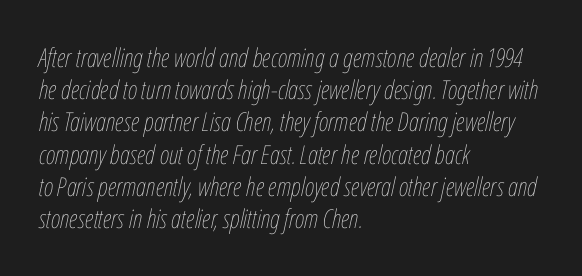
Q: Is the text bold? A: No.
Q: Is the text italic (slanted)? A: Yes, it leans right by about 12 degrees.
Q: Is the text underlined? A: No.
Q: How is the paragraph aligned? A: Left-aligned.
Q: Is the spacing between letters normal or unusually wide? A: Normal.
